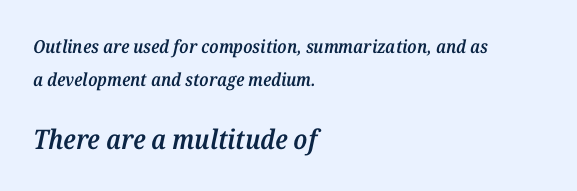
The image shows 27 px text type, italic (leaning right); set left-aligned, line spacing 1.82x, normal letter spacing, not underlined; the second (bottom) block is 1.5x larger.
